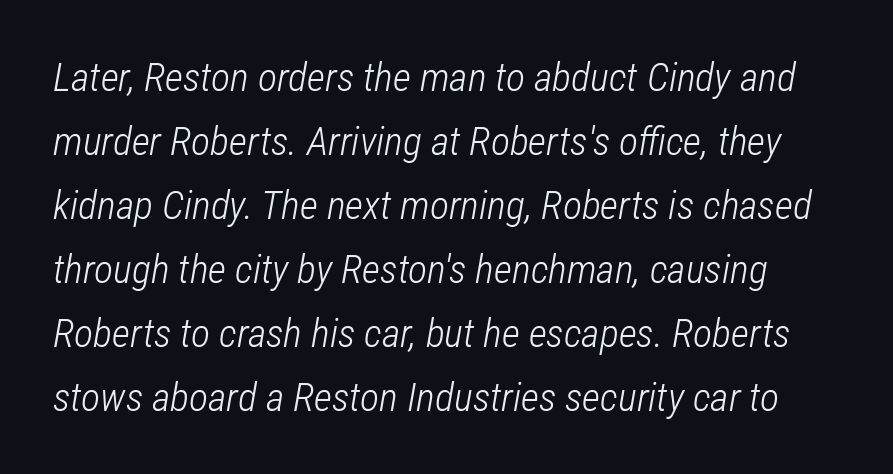
The typography opts for an oblique posture over an upright one. The rendering uses natural spacing where letterforms have individual widths. Heft: none added — not bold. Beneath every word, the page is bare. Rows of type keep a routine distance in the vertical direction.
